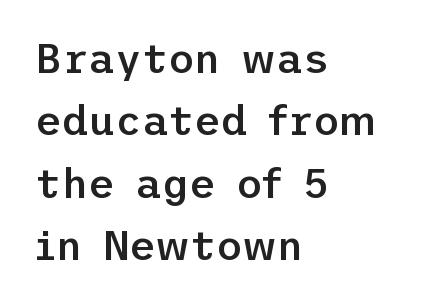
{"serif": "no", "italic": "no", "bold": "semi", "weight": "semibold", "width": "normal", "stroke_contrast": "low", "x_height": "medium", "underline": "no", "align": "left", "line_spacing": "normal", "line_spacing_ratio": 1.52, "letter_spacing": "normal", "letter_spacing_em": 0.0, "glyph_px": 41}
